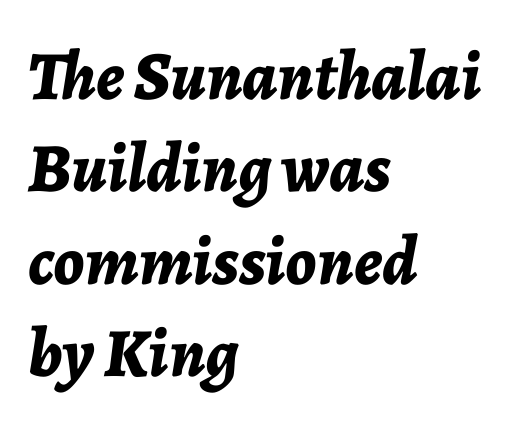
The image shows 69 px bold type, italic (leaning right); set left-aligned, normal line spacing (1.34x), normal letter spacing, not underlined; low stroke contrast and a medium x-height.
